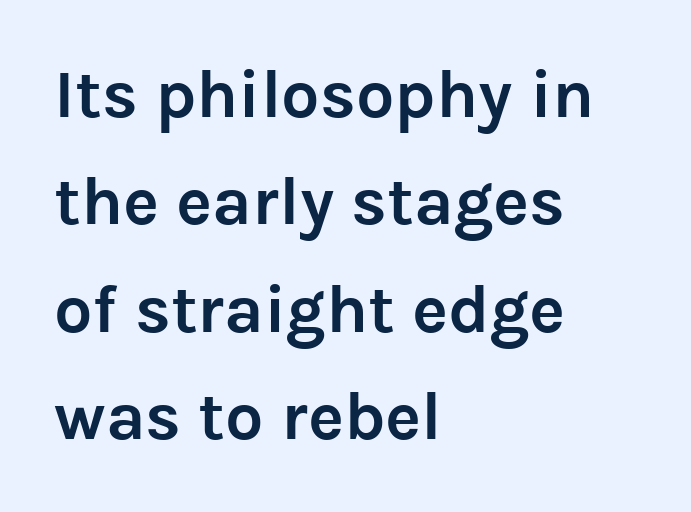
The image shows 68 px semibold sans-serif type, upright; set left-aligned, normal line spacing (1.58x), normal letter spacing, not underlined; low stroke contrast and a medium x-height.
